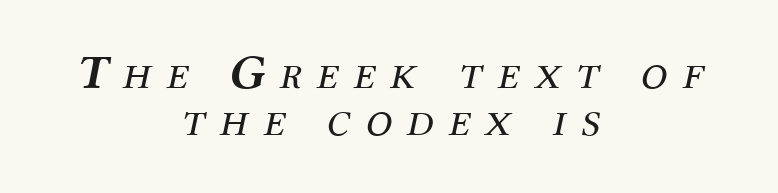
The image shows 48 px regular-weight serif type, italic (leaning right); set centered, tight line spacing (0.98x), unusually wide letter spacing (+0.31 em), not underlined; medium stroke contrast and a medium x-height.
